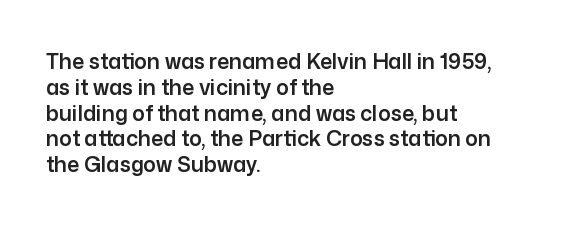
Q: Is the text italic (slanted)? A: No, it is upright.
Q: Is the text underlined? A: No.
Q: How is the paragraph aligned? A: Left-aligned.
Q: Is the spacing between letters normal or unusually wide? A: Normal.
